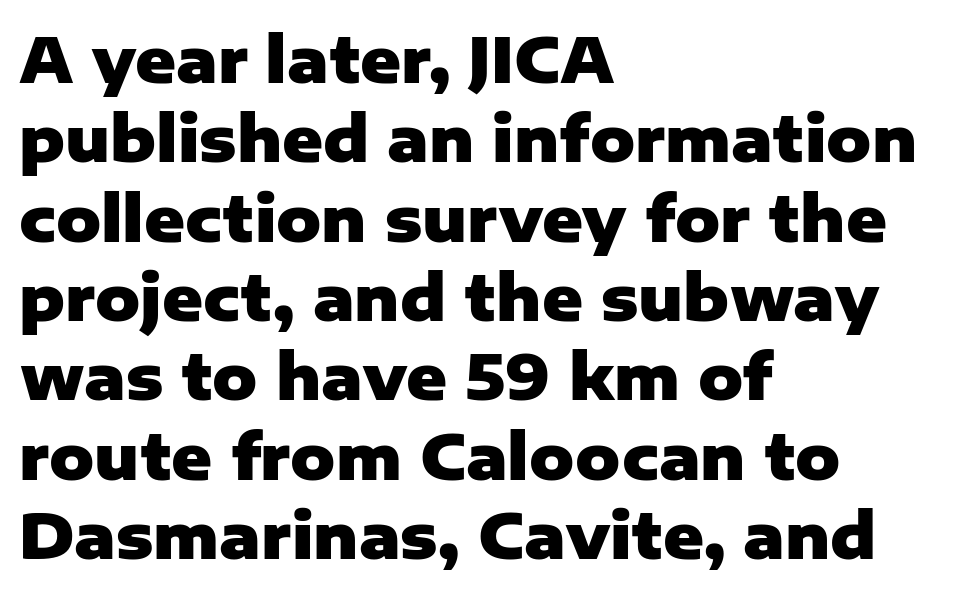
{"serif": "no", "italic": "no", "bold": "yes", "weight": "heavy", "width": "normal", "stroke_contrast": "low", "x_height": "medium", "monospaced": "no", "underline": "no", "align": "left", "line_spacing": "normal", "line_spacing_ratio": 1.28, "letter_spacing": "normal", "letter_spacing_em": 0.0, "glyph_px": 62}
